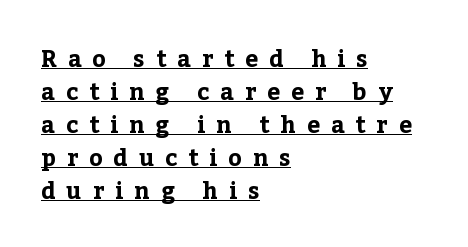
Heft: maximum for text — a bold. Does the copy run flush right? No — it runs flush left. The face used here appears with an underline applied. Ascenders rise straight up at ninety degrees. There is plenty of visible air inserted between adjacent glyphs. Normally led — the rows are evenly, conventionally spaced.
